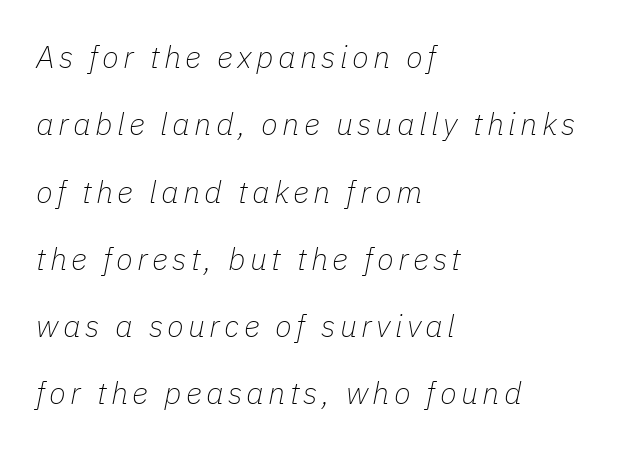
Leftover space on each line is placed entirely after the last word. Caption: face not bold, strokes unweighted. Horizontal bands of white between lines are thick stripes. A clean baseline with only descenders dipping below it.
